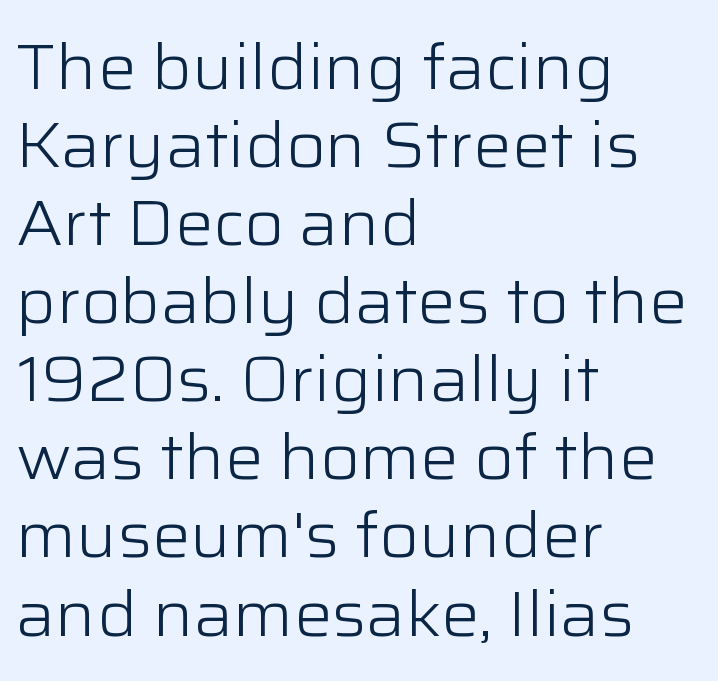
{"serif": "no", "italic": "no", "bold": "no", "weight": "light", "width": "normal", "stroke_contrast": "low", "x_height": "medium", "monospaced": "no", "underline": "no", "align": "left", "line_spacing_ratio": 1.22, "letter_spacing": "normal", "letter_spacing_em": 0.0, "glyph_px": 64}
